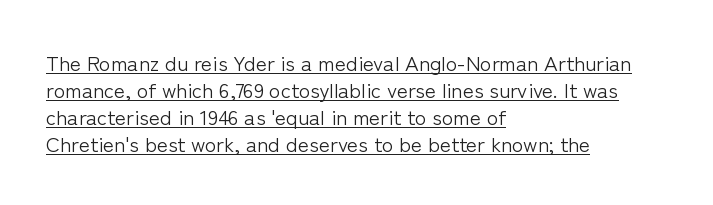
Q: Is the text bold? A: No.
Q: Is the text italic (slanted)? A: No, it is upright.
Q: Is the text underlined? A: Yes.
Q: How is the paragraph aligned? A: Left-aligned.
Q: Is the spacing between letters normal or unusually wide? A: Normal.
Q: Is the spacing between lines tight, normal or loose? A: Normal.
